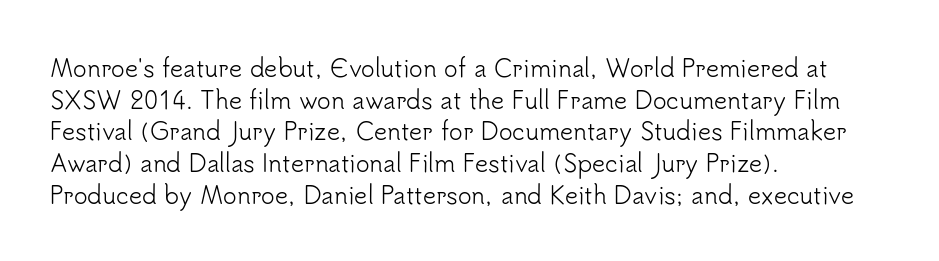
Q: Is the text bold? A: No.
Q: Is the text italic (slanted)? A: No, it is upright.
Q: Is the text underlined? A: No.
Q: How is the paragraph aligned? A: Left-aligned.
Q: Is the spacing between letters normal or unusually wide? A: Normal.
Q: Is the spacing between lines tight, normal or loose? A: Normal.
